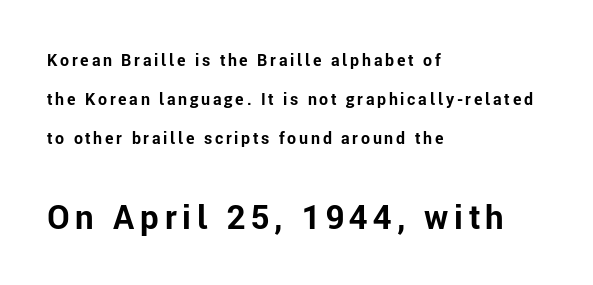
The image shows 33 px bold sans-serif type, upright; set left-aligned, loose line spacing (2.44x), not underlined; the second (bottom) block is 2.06x larger; low stroke contrast and a medium x-height.
